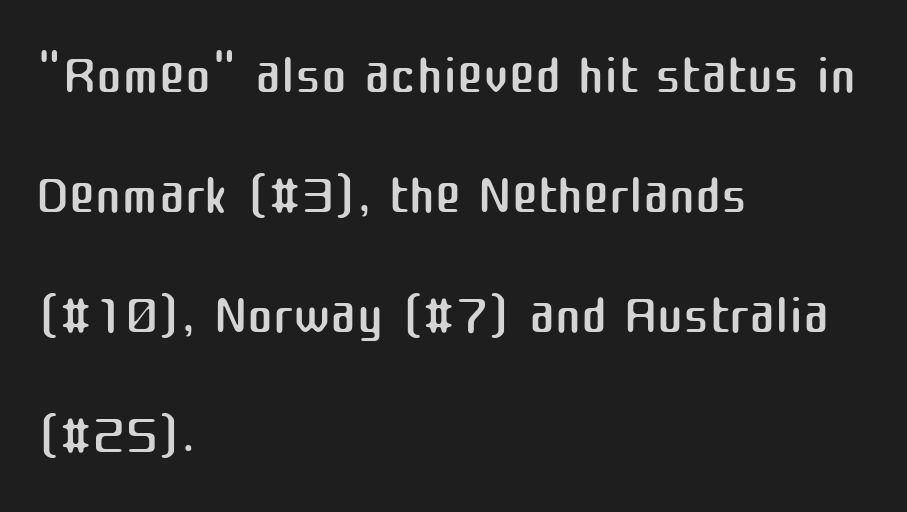
Interline gaps are of average width in this sample. There is no visible air inserted between adjacent glyphs. Letters rest on an invisible, unmarked baseline. Is this a sans? Yes — the strokes have no serifs. Weight: not bold — regular or lighter.
